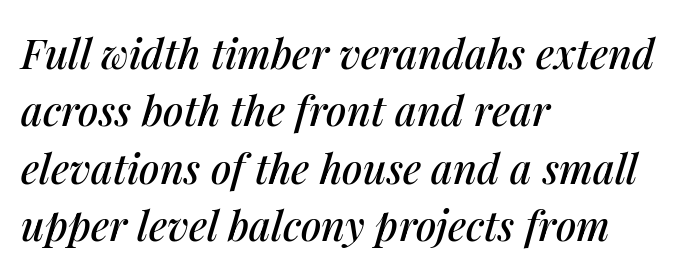
{"italic": "yes", "lean": "right", "slant_degrees": 14, "width": "normal", "stroke_contrast": "medium", "x_height": "medium", "monospaced": "no", "underline": "no", "align": "left", "line_spacing": "normal", "line_spacing_ratio": 1.4, "letter_spacing": "normal", "letter_spacing_em": 0.0, "glyph_px": 41}
